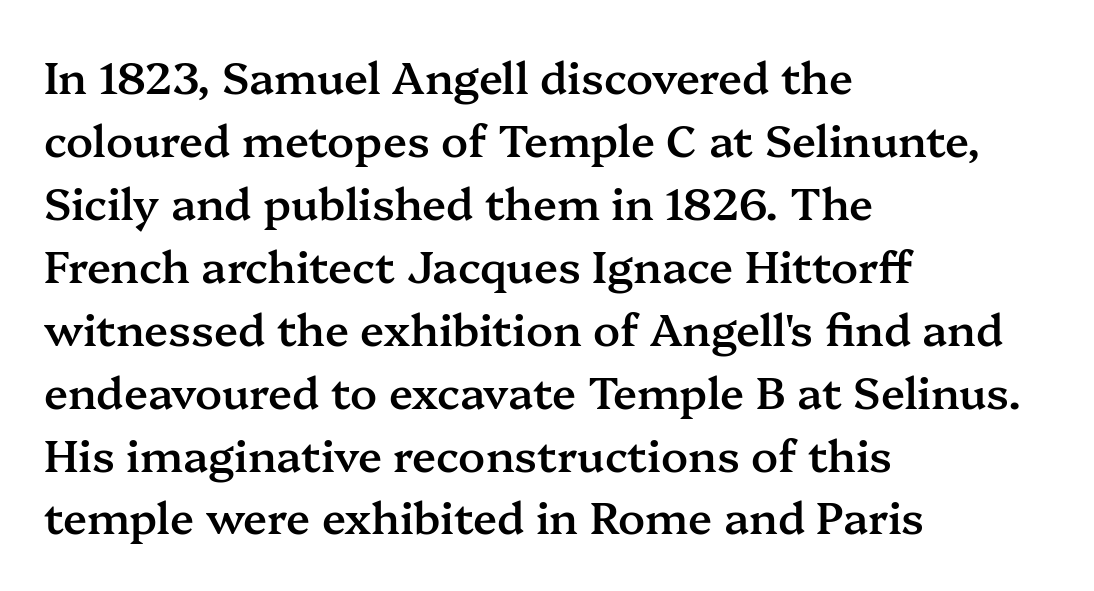
Short note: letters normally spaced. Unlike a clean sans, this face finishes its strokes with serifs. In CSS terms this would be text-align: left. The letters advance in unequal steps, a hallmark of proportional type.
